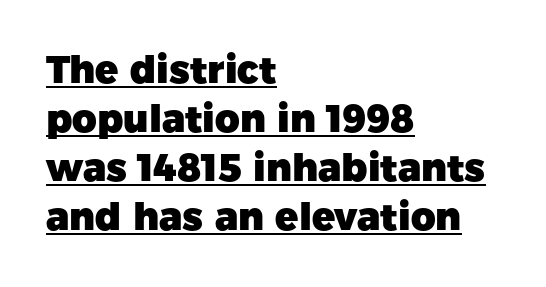
The line-height multiplier appears to be the usual default. Nope, no serifs anywhere on these letters. These lines carry a lot of weight — the face is fully bold. Horizontal alignment here is leftward, the default for most running prose. This sample has the flowing, uneven cadence of proportional lettering. Ascenders rise straight up at ninety degrees.
